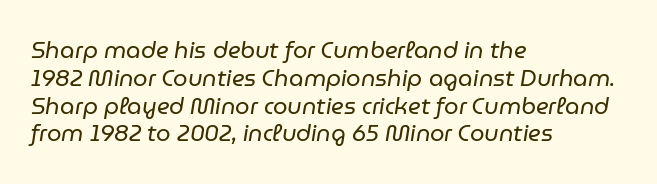
The image shows 23 px text type, italic (leaning right); set left-aligned, line spacing 1.21x, normal letter spacing, not underlined.
